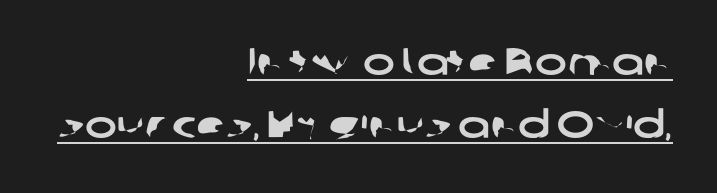
{"serif": "no", "width": "wide", "stroke_contrast": "low", "x_height": "medium", "monospaced": "no", "underline": "yes", "align": "right", "line_spacing": "normal", "line_spacing_ratio": 1.66, "letter_spacing": "normal", "letter_spacing_em": 0.0, "glyph_px": 38}
